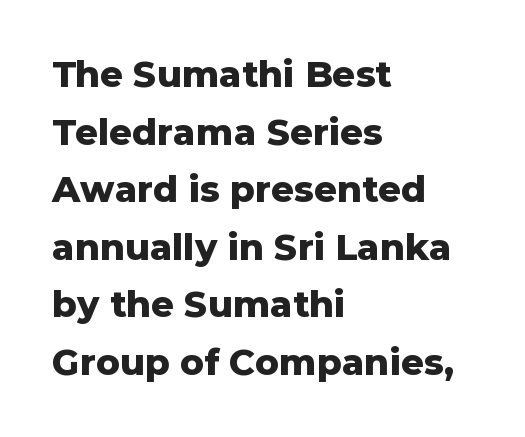
Q: Is the text bold? A: Yes.
Q: Is the text italic (slanted)? A: No, it is upright.
Q: Is the typeface a serif or a sans-serif typeface? A: Sans-serif.
Q: Is the text underlined? A: No.
Q: How is the paragraph aligned? A: Left-aligned.
Q: Is the spacing between letters normal or unusually wide? A: Normal.
Q: Is the spacing between lines tight, normal or loose? A: Normal.
Q: Width (condensed, normal, or wide)? A: Normal.
Q: Stroke contrast? A: Low.
Q: x-height? A: Medium.
Q: Monospaced? A: No.
